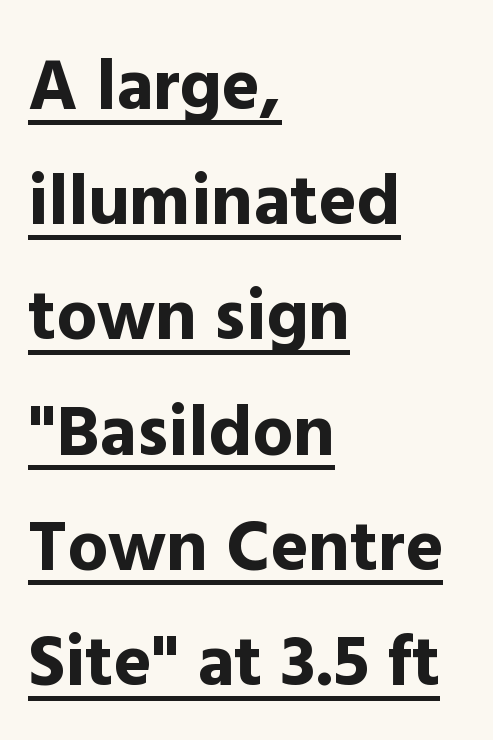
No italicization has been applied; the sample stays upright. The rendering keeps characters at their native spacing. Every letter is thick-stroked: bold, no question. A typesetter would call this proportional, since set widths differ per character. Examine the stroke ends and you'll find no serifs.
